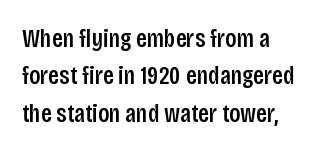
The image shows 26 px text type, upright; set left-aligned, normal line spacing (1.44x), normal letter spacing, not underlined.
